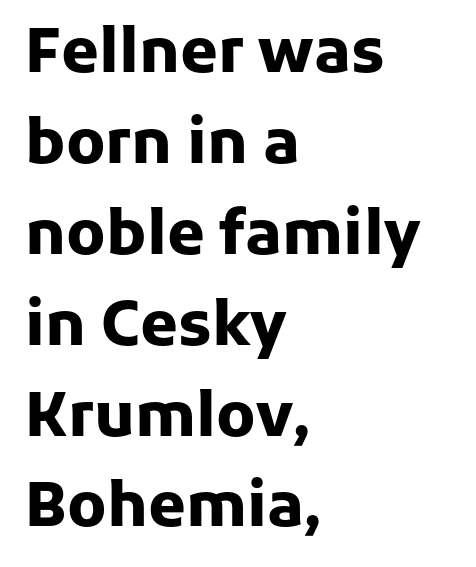
The image shows 61 px heavy sans-serif type, upright; set left-aligned, normal line spacing (1.49x), normal letter spacing, not underlined; low stroke contrast and a medium x-height.
